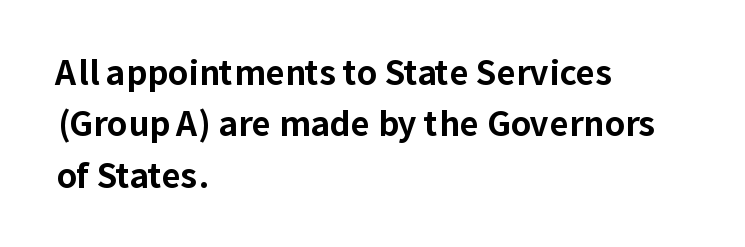
{"serif": "no", "italic": "no", "bold": "yes", "weight": "bold", "width": "normal", "stroke_contrast": "low", "x_height": "medium", "monospaced": "no", "underline": "no", "align": "left", "line_spacing": "normal", "line_spacing_ratio": 1.56, "letter_spacing": "normal", "letter_spacing_em": 0.0, "glyph_px": 33}
